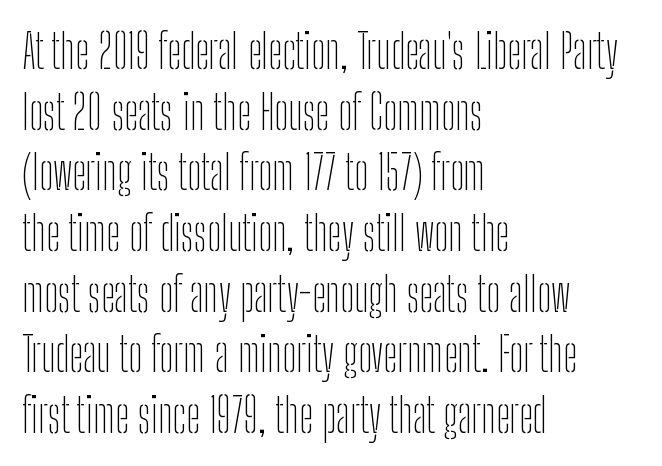
Glyph-to-glyph distance matches everyday printed text. The words here are not underlined. Letterform terminals end flat and unadorned throughout the passage. Compared with typical paragraphs, the rows here are spaced about the same.
